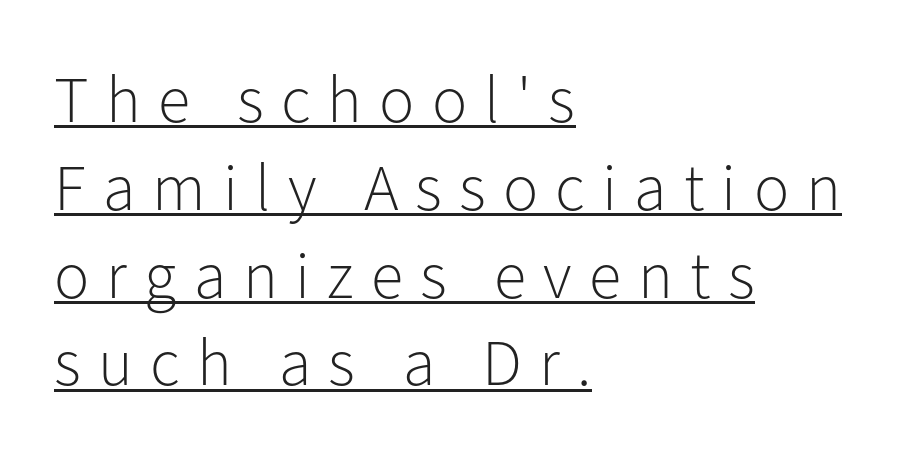
Character widths vary here, with narrow letters taking less room than wide ones. In terms of letterform style, serifs are entirely absent. The rendering uses the underline text-decoration. You could only call the tracking loose — the letters float apart. Summary of vertical rhythm: regular, with standard interline spacing. No italicization has been applied; the sample stays upright.
